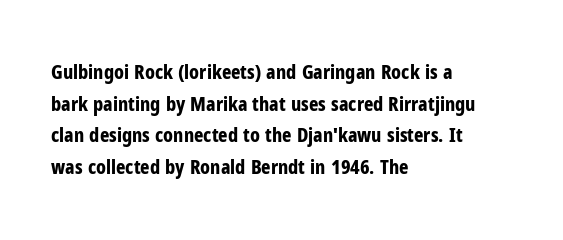
The image shows 20 px bold type, upright; set left-aligned, normal line spacing (1.58x), normal letter spacing, not underlined.
